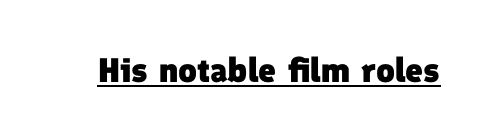
{"serif": "no", "bold": "yes", "weight": "heavy", "width": "normal", "stroke_contrast": "low", "x_height": "medium", "monospaced": "no", "underline": "yes", "letter_spacing": "normal", "letter_spacing_em": 0.0, "glyph_px": 34}
